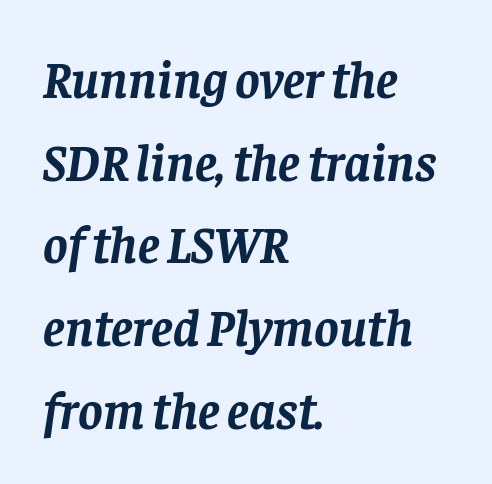
{"serif": "yes", "italic": "yes", "lean": "right", "slant_degrees": 8, "bold": "yes", "weight": "semibold", "width": "normal", "stroke_contrast": "low", "x_height": "large", "monospaced": "no", "underline": "no", "align": "left", "line_spacing": "normal", "line_spacing_ratio": 1.59, "letter_spacing": "normal", "letter_spacing_em": 0.0, "glyph_px": 52}
